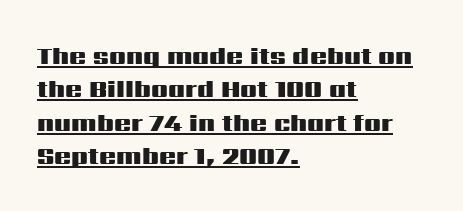
The image shows 25 px bold type, upright; set left-aligned, normal line spacing (1.34x), normal letter spacing, underlined.
